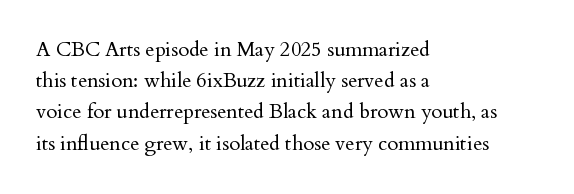
The image shows 20 px text type, upright; set left-aligned, normal line spacing (1.56x), normal letter spacing, not underlined.
